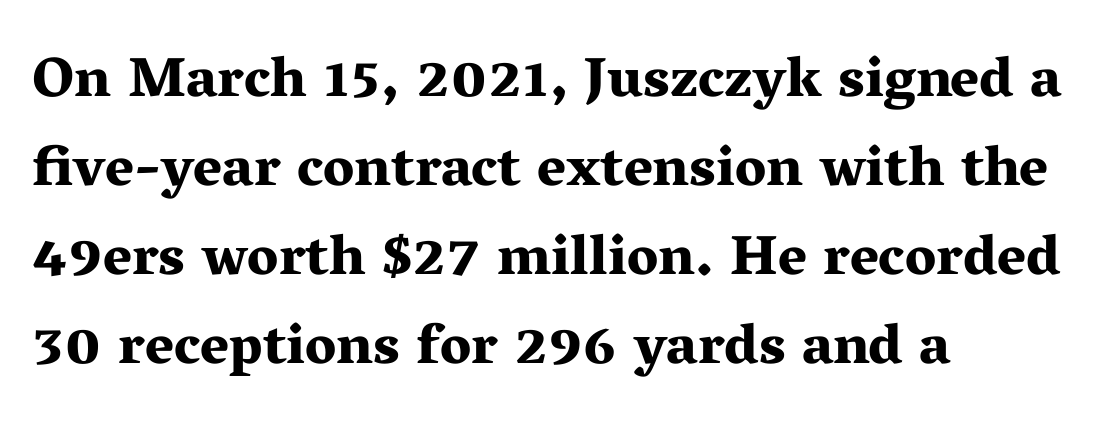
On the weight axis this lands at bold, roughly 700. Just letters on the line, the space beneath them empty. Check where the strokes stop: tiny serifs finish them off. The compositor pushed each line to the left boundary.
